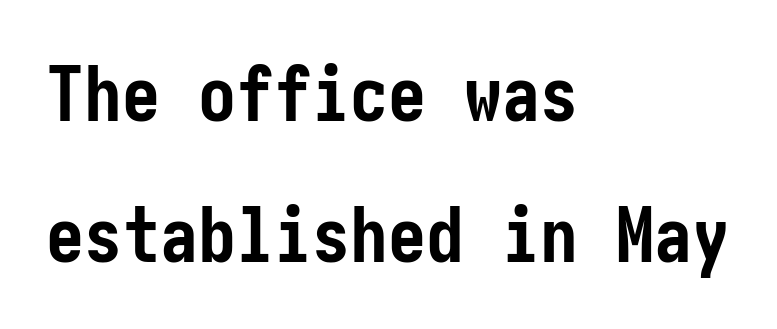
The image shows 76 px semibold, condensed sans-serif type, upright; set left-aligned, line spacing 1.85x, normal letter spacing, not underlined; low stroke contrast and a medium x-height.
